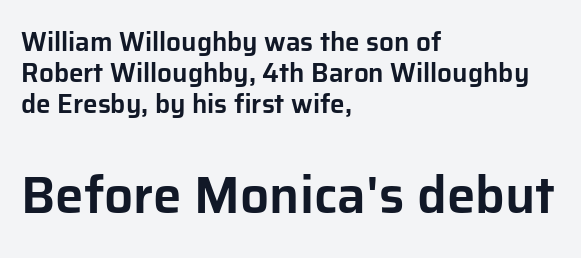
{"serif": "no", "italic": "no", "width": "normal", "stroke_contrast": "low", "x_height": "medium", "monospaced": "no", "underline": "no", "align": "left", "line_spacing_ratio": 1.2, "letter_spacing": "normal", "letter_spacing_em": 0.0, "larger_block": "second", "size_ratio": 1.96, "glyph_px": 51}
